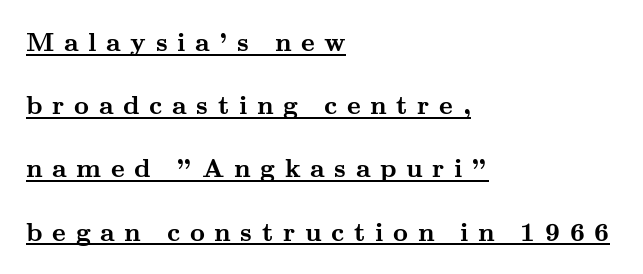
Q: Is the text bold? A: Yes.
Q: Is the text italic (slanted)? A: No, it is upright.
Q: Is the text underlined? A: Yes.
Q: How is the paragraph aligned? A: Left-aligned.
Q: Is the spacing between letters normal or unusually wide? A: Unusually wide.
Q: Is the spacing between lines tight, normal or loose? A: Loose.
